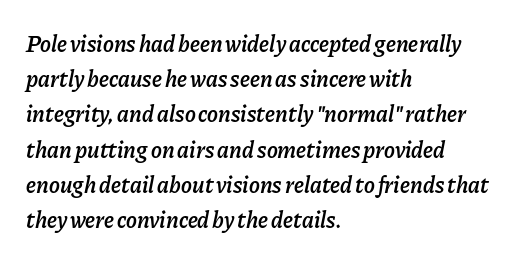
{"italic": "yes", "lean": "right", "slant_degrees": 11, "bold": "semi", "underline": "no", "align": "left", "line_spacing": "normal", "line_spacing_ratio": 1.53, "letter_spacing": "normal", "letter_spacing_em": 0.0, "glyph_px": 23}
